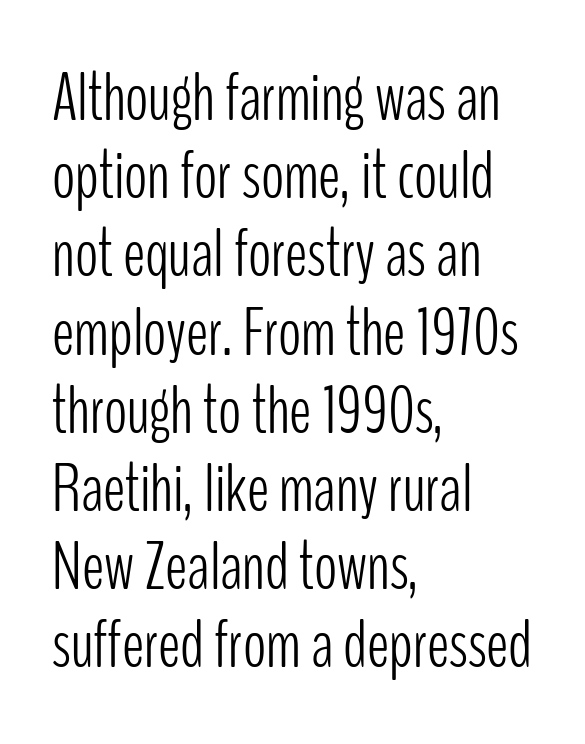
Q: Is the text bold? A: No.
Q: Is the text italic (slanted)? A: No, it is upright.
Q: Is the typeface a serif or a sans-serif typeface? A: Sans-serif.
Q: Is the text underlined? A: No.
Q: How is the paragraph aligned? A: Left-aligned.
Q: Is the spacing between letters normal or unusually wide? A: Normal.
Q: Is the spacing between lines tight, normal or loose? A: Tight.
Q: Width (condensed, normal, or wide)? A: Condensed.
Q: Stroke contrast? A: Low.
Q: x-height? A: Medium.
Q: Monospaced? A: No.
